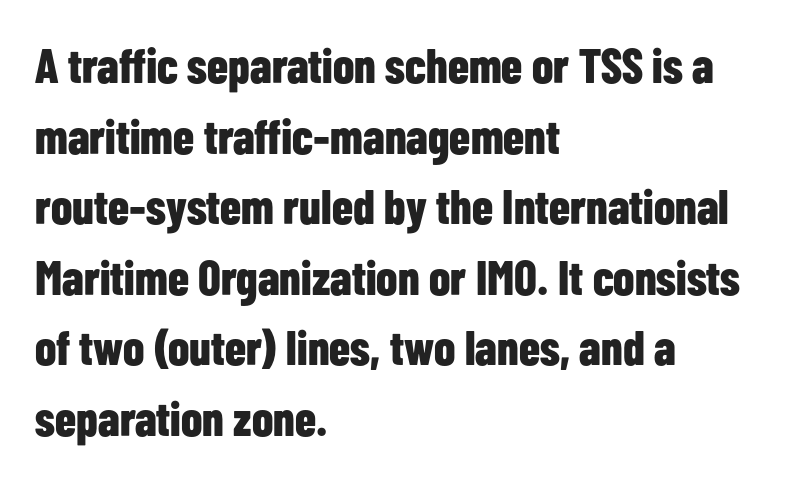
The passage is arranged the way most books set body copy — flush left. This block has exactly the height ordinary leading produces. Glance below the letters and you will spot only blank space. Look at the stroke-to-counter ratio: heavy, a bold.
